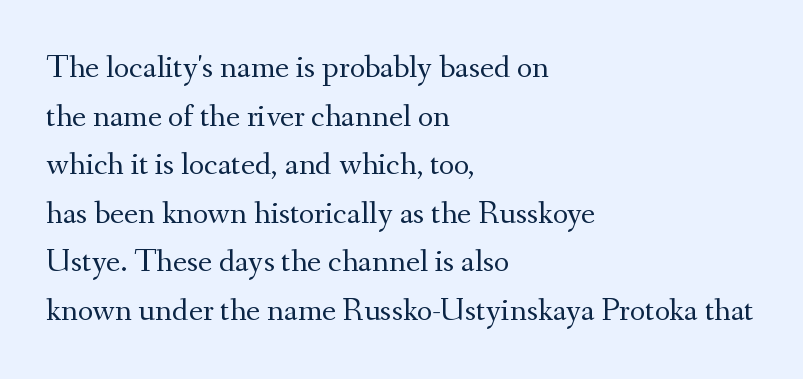
Has an underline been added? It has not. No chunkiness to these letters — they're not bold. Note the varied advance widths — an 'i' is clearly narrower than an 'm'. The glyphs in this specimen are seriffed. The paragraph shown leans on its left margin. The rendering keeps characters at their native spacing.
